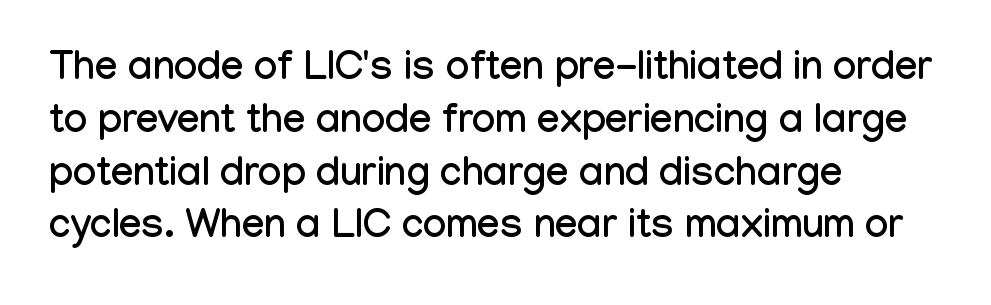
{"serif": "no", "italic": "no", "width": "condensed", "stroke_contrast": "low", "x_height": "medium", "monospaced": "no", "underline": "no", "align": "left", "line_spacing": "normal", "line_spacing_ratio": 1.32, "letter_spacing": "normal", "letter_spacing_em": 0.0, "glyph_px": 40}
